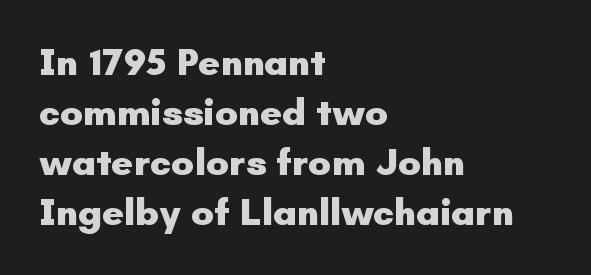
A bare baseline throughout the passage. Grotesque or geometric, the face here clearly has no serifs. A roman cut, with each character standing at attention. The paragraph shown leans on its left margin.
